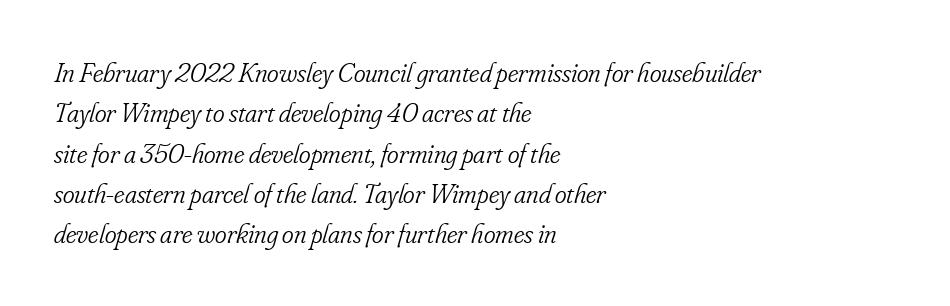
{"serif": "yes", "italic": "yes", "lean": "right", "slant_degrees": 16, "bold": "no", "weight": "light", "width": "condensed", "stroke_contrast": "low", "x_height": "small", "monospaced": "no", "underline": "no", "align": "left", "line_spacing": "normal", "line_spacing_ratio": 1.44, "letter_spacing": "normal", "letter_spacing_em": 0.0, "glyph_px": 28}
